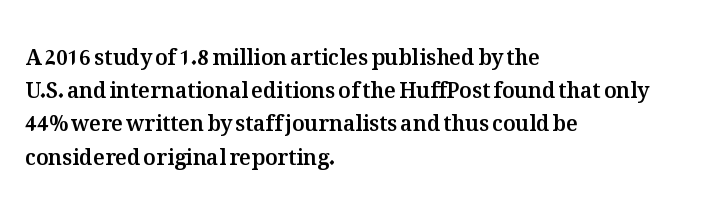
The image shows 21 px text type, upright; set left-aligned, normal line spacing (1.58x), normal letter spacing, not underlined.
